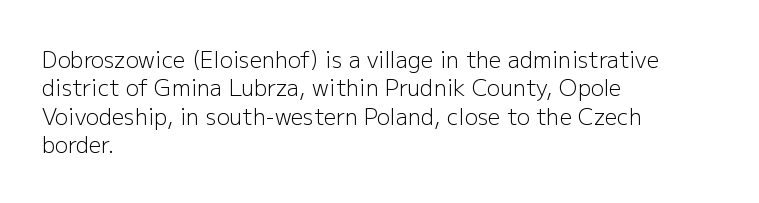
Rule under the text: the space is simply empty. Honestly, the letter spacing is just normal — you wouldn't notice it. The font's upright variant was chosen for this text. The strokes are not fattened; the text isn't bold. Layout note: lines flush left. The designer left line spacing at the default.
